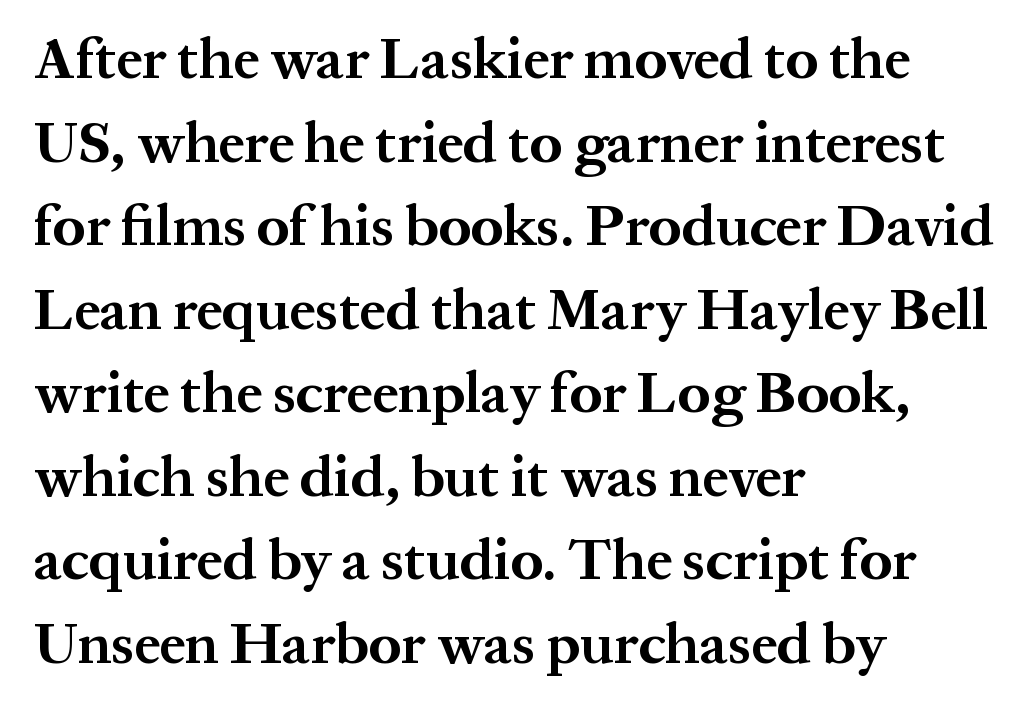
{"serif": "yes", "italic": "no", "bold": "yes", "weight": "bold", "width": "normal", "stroke_contrast": "medium", "x_height": "medium", "monospaced": "no", "underline": "no", "align": "left", "line_spacing": "normal", "line_spacing_ratio": 1.44, "letter_spacing": "normal", "letter_spacing_em": 0.0, "glyph_px": 58}
